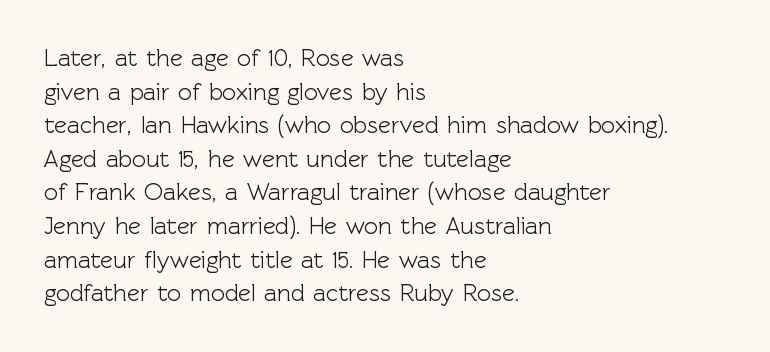
{"italic": "no", "underline": "no", "align": "left", "line_spacing": "normal", "line_spacing_ratio": 1.4, "letter_spacing": "normal", "letter_spacing_em": 0.0, "glyph_px": 24}
